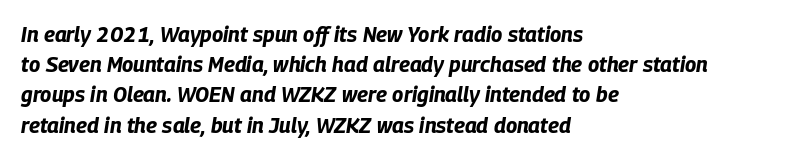
{"italic": "yes", "lean": "right", "slant_degrees": 9, "bold": "yes", "underline": "no", "align": "left", "line_spacing": "normal", "line_spacing_ratio": 1.44, "letter_spacing": "normal", "letter_spacing_em": 0.0, "glyph_px": 21}
